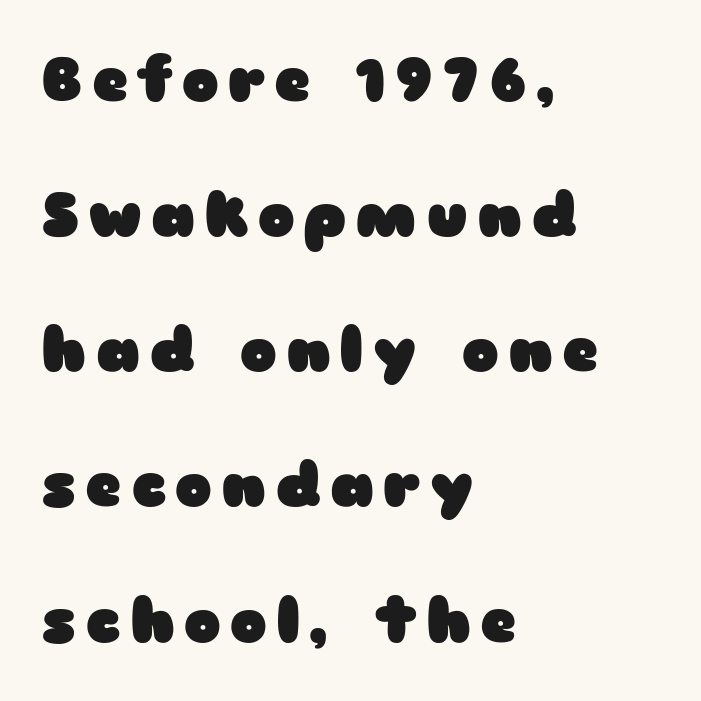
What weight is shown? A full bold with thick strokes. The leading is generous, giving the passage an open texture. This sample uses an upright cut, with every glyph sitting square on the baseline. Only glyphs here, with clear space below each row. Is the block centered? No — it sits flush against the left margin.
